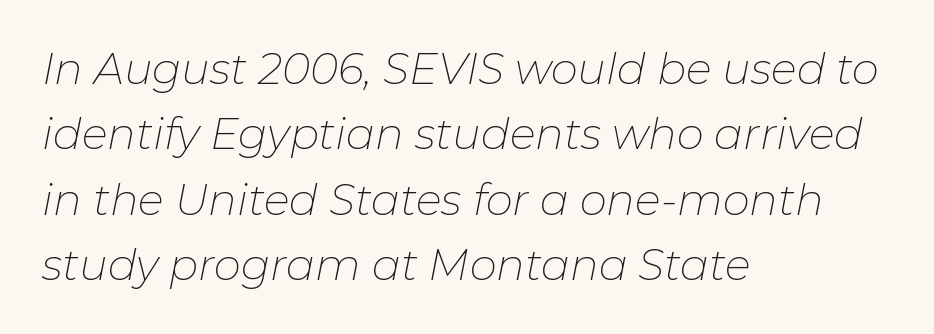
The typesetting does not lean heavy: it is not bold. The rendering uses natural spacing where letterforms have individual widths. The rows are spaced the way most documents space them. Would a proofreader flag this as italicized? Yes. This rendering leaves character spacing at its baseline value. In CSS terms this would be text-align: left.
